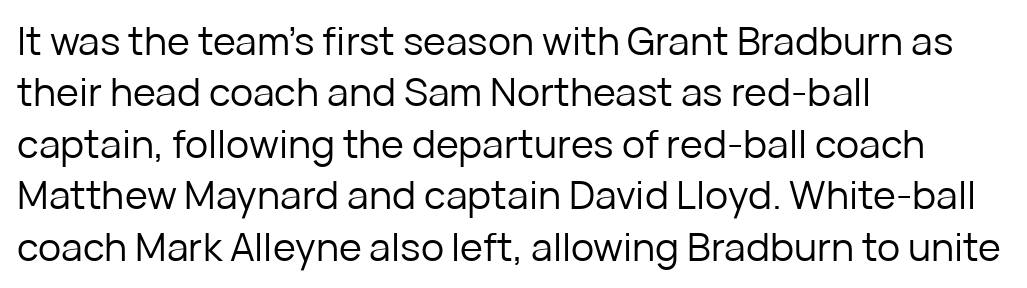
Q: Is the text bold? A: No.
Q: Is the text italic (slanted)? A: No, it is upright.
Q: Is the typeface a serif or a sans-serif typeface? A: Sans-serif.
Q: Is the text underlined? A: No.
Q: How is the paragraph aligned? A: Left-aligned.
Q: Is the spacing between letters normal or unusually wide? A: Normal.
Q: Is the spacing between lines tight, normal or loose? A: Normal.
Q: Width (condensed, normal, or wide)? A: Normal.
Q: Stroke contrast? A: Low.
Q: x-height? A: Medium.
Q: Monospaced? A: No.
